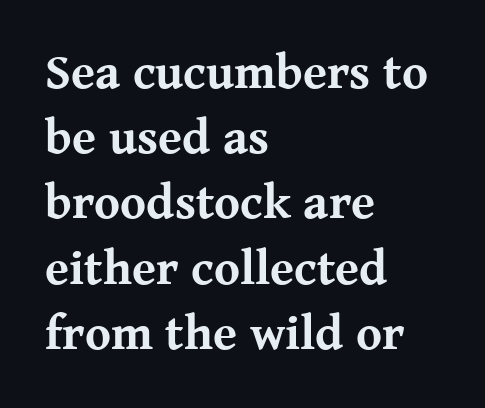
The image shows 49 px bold serif type, upright; set left-aligned, normal line spacing (1.33x), normal letter spacing, not underlined; medium stroke contrast and a medium x-height.
